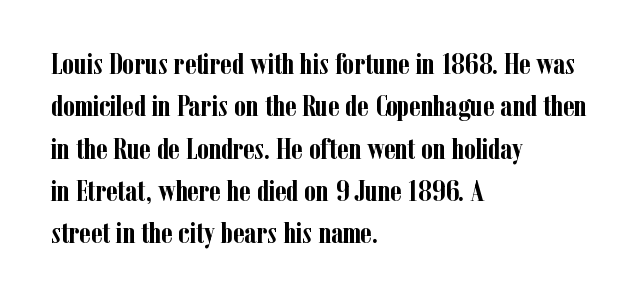
The image shows 30 px semibold, condensed serif type, upright; set left-aligned, normal line spacing (1.41x), normal letter spacing, not underlined; low stroke contrast and a medium x-height.
